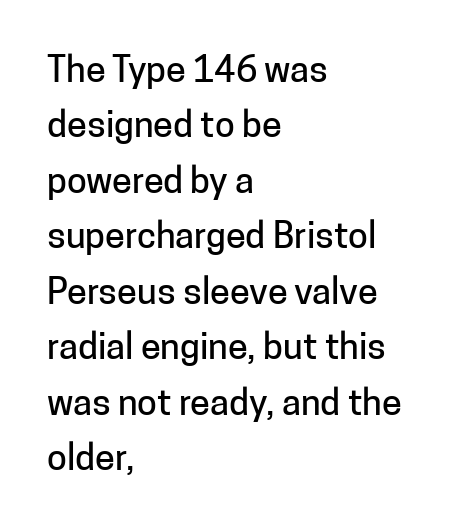
The image shows 36 px sans-serif type, upright; set left-aligned, normal line spacing (1.54x), normal letter spacing, not underlined; low stroke contrast and a medium x-height.
